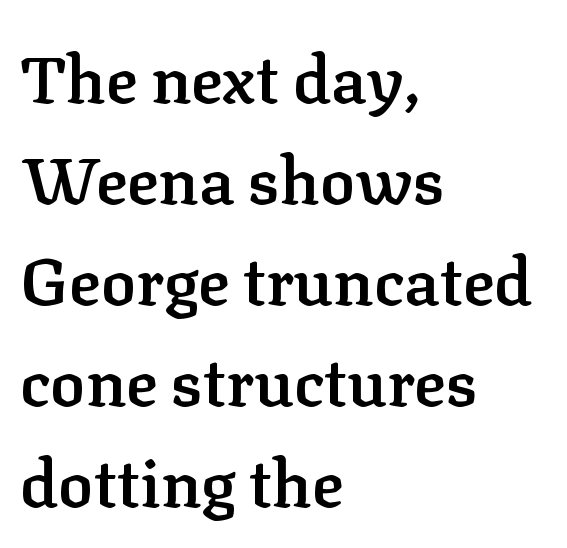
{"serif": "yes", "italic": "no", "bold": "semi", "weight": "semibold", "width": "normal", "stroke_contrast": "low", "x_height": "medium", "monospaced": "no", "underline": "no", "align": "left", "line_spacing": "normal", "line_spacing_ratio": 1.53, "letter_spacing": "normal", "letter_spacing_em": 0.0, "glyph_px": 66}
